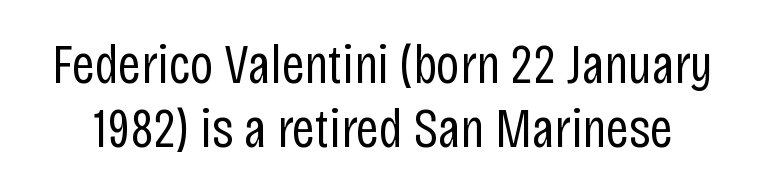
Leading: reduced. Unmarked baselines from the first word to the last. Observe the absence of serifs on each vertical stroke in this sample. No italicization has been applied; the sample stays upright. On a weight scale, this lands at 450 or below.
